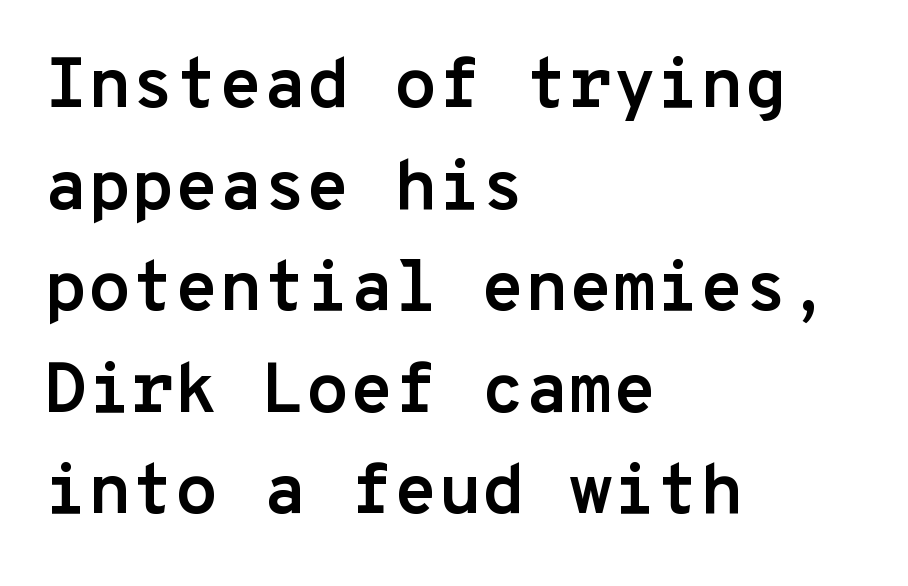
The image shows 71 px semibold sans-serif type, upright, monospaced; set left-aligned, normal line spacing (1.43x), normal letter spacing, not underlined; low stroke contrast and a medium x-height.
